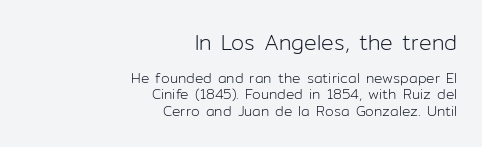
How are the letters spaced? Ordinarily, with no added tracking. Each stroke keeps to a modest, everyday thickness or less. Reading top to bottom, the characters get smaller at the block break. The lettering holds an erect, upright posture throughout.
